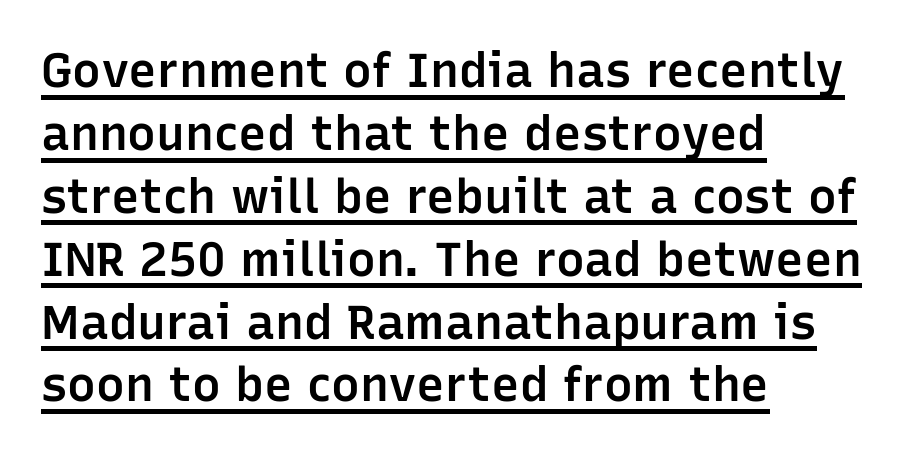
The image shows 48 px semibold sans-serif type, upright; set left-aligned, normal line spacing (1.31x), normal letter spacing, underlined; low stroke contrast and a medium x-height.
